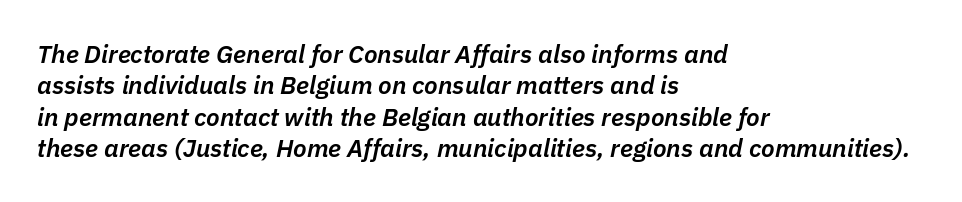
{"italic": "yes", "lean": "right", "slant_degrees": 11, "bold": "semi", "underline": "no", "align": "left", "line_spacing": "normal", "line_spacing_ratio": 1.26, "letter_spacing": "normal", "letter_spacing_em": 0.0, "glyph_px": 25}
